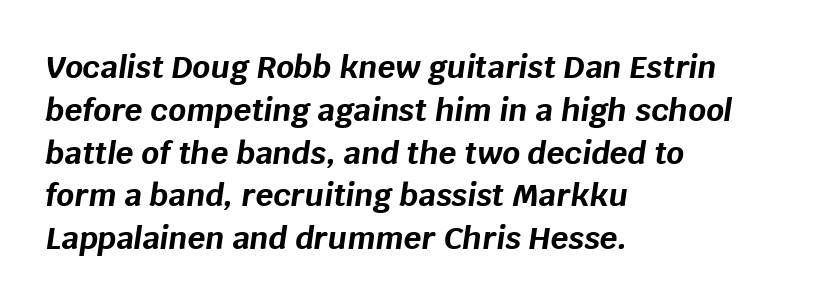
The designer left line spacing at the default. Observe the lean: these are italic letterforms. Casual observation: everything's shoved over to the left. The face used here has the dense, thick strokes of a bold. The space beneath each line is pristine and unruled.
